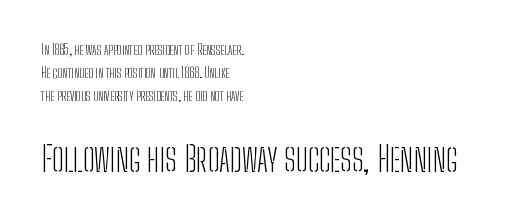
Q: Is the text bold? A: No.
Q: Is the text italic (slanted)? A: No, it is upright.
Q: Is the typeface a serif or a sans-serif typeface? A: Sans-serif.
Q: Is the text underlined? A: No.
Q: How is the paragraph aligned? A: Left-aligned.
Q: Is the spacing between letters normal or unusually wide? A: Normal.
Q: Is the spacing between lines tight, normal or loose? A: Normal.
Q: Which block of text is set in a larger size, the first (top) or the second (bottom)? A: The second (bottom) one.
Q: Width (condensed, normal, or wide)? A: Condensed.
Q: Stroke contrast? A: Low.
Q: x-height? A: Medium.
Q: Monospaced? A: No.
